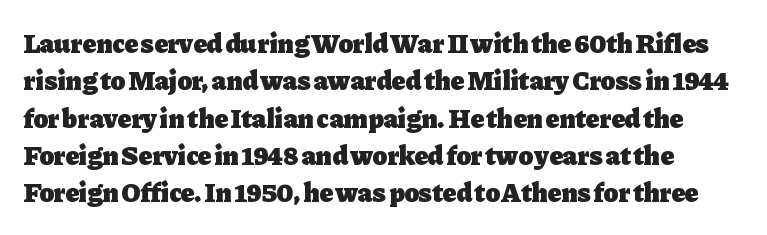
Typographic density is high because the face is bold. The string is rendered with underlining switched off. A normal amount of white space separates one row of letters from the next. The lettering holds an erect, upright posture throughout. Letter spacing: default.
